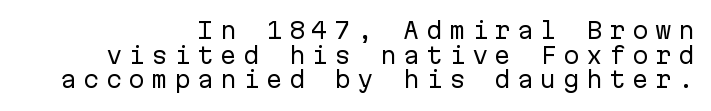
The paragraph shown leans on its right margin. The letterforms stand isolated, each surrounded by extra space. The letters look calm and open, with moderate or lighter stems. Whoever set this chose condensed vertical rhythm over breathing room. Type without underlining. Style check: upright.
